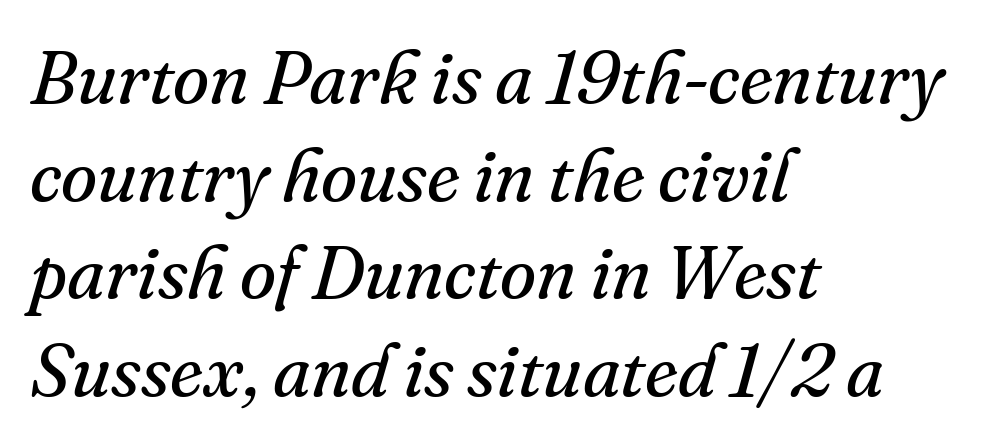
Q: Is the text bold? A: No.
Q: Is the text italic (slanted)? A: Yes, it leans right by about 16 degrees.
Q: Is the typeface a serif or a sans-serif typeface? A: Serif.
Q: Is the text underlined? A: No.
Q: How is the paragraph aligned? A: Left-aligned.
Q: Is the spacing between letters normal or unusually wide? A: Normal.
Q: Is the spacing between lines tight, normal or loose? A: Normal.
Q: Width (condensed, normal, or wide)? A: Normal.
Q: Stroke contrast? A: Medium.
Q: x-height? A: Small.
Q: Monospaced? A: No.
